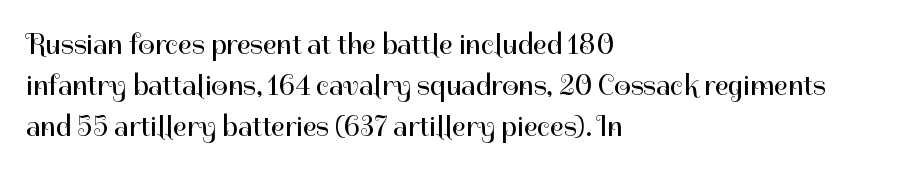
Q: Is the text bold? A: No.
Q: Is the text italic (slanted)? A: No, it is upright.
Q: Is the typeface a serif or a sans-serif typeface? A: Sans-serif.
Q: Is the text underlined? A: No.
Q: How is the paragraph aligned? A: Left-aligned.
Q: Is the spacing between letters normal or unusually wide? A: Normal.
Q: Is the spacing between lines tight, normal or loose? A: Normal.
Q: Width (condensed, normal, or wide)? A: Normal.
Q: Stroke contrast? A: High.
Q: x-height? A: Medium.
Q: Monospaced? A: No.
